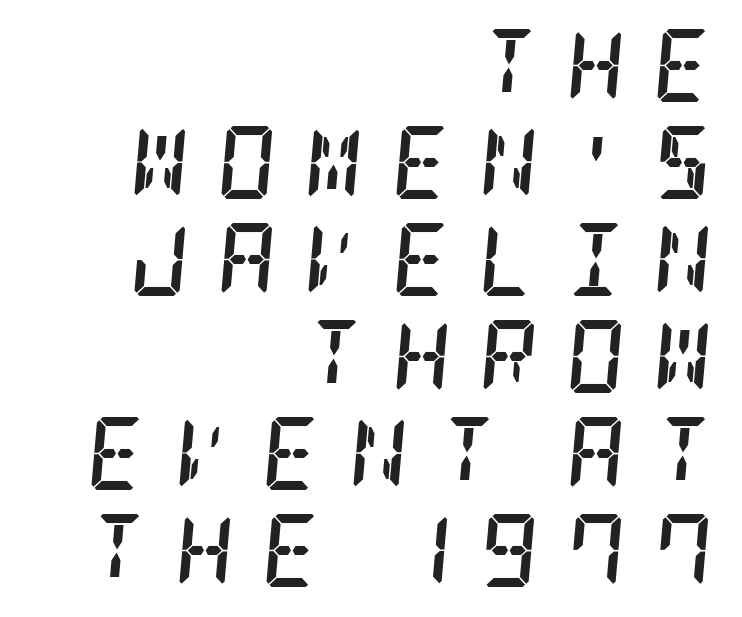
The image shows 73 px semibold, condensed serif type, italic (leaning right); set right-aligned, normal line spacing (1.33x), unusually wide letter spacing (+0.38 em), not underlined; low stroke contrast and a large x-height.
